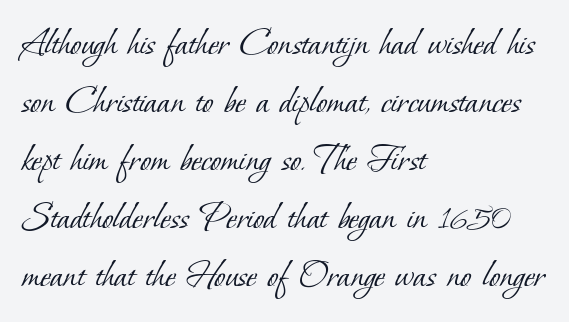
Any mark beneath the type? The region is blank. Visually the block forms a straight wall on the left and a jagged coastline on the right. The strokes carry an ordinary text weight at most. Is this a fixed-width face? No — the glyphs have proportional, varying widths.
